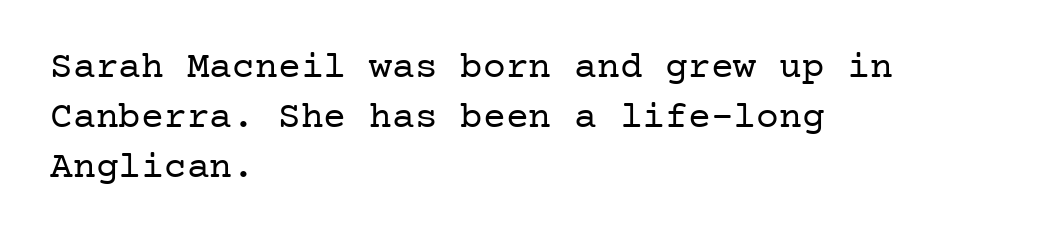
The line texture is even and compact thanks to regular tracking. Look at the bottom of the vertical strokes: they flare into serifs here. A classic flush-left, rag-right setting is used for this passage. Ordinary non-slanted type is in use. The space between consecutive lines is moderate.
